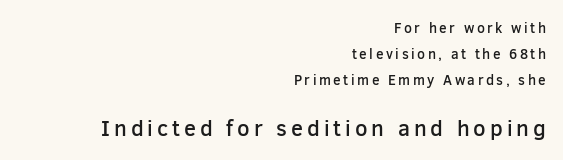
Q: Is the text bold? A: Semi-bold.
Q: Is the text italic (slanted)? A: No, it is upright.
Q: Is the text underlined? A: No.
Q: How is the paragraph aligned? A: Right-aligned.
Q: Which block of text is set in a larger size, the first (top) or the second (bottom)? A: The second (bottom) one.
